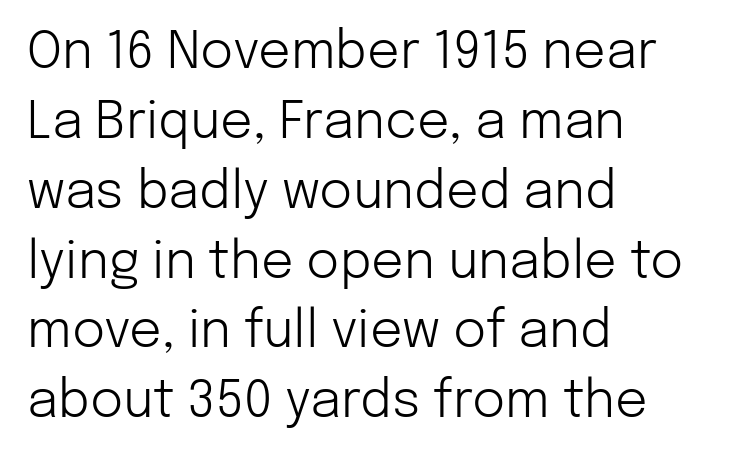
Q: Is the text bold? A: No.
Q: Is the text italic (slanted)? A: No, it is upright.
Q: Is the typeface a serif or a sans-serif typeface? A: Sans-serif.
Q: Is the text underlined? A: No.
Q: How is the paragraph aligned? A: Left-aligned.
Q: Is the spacing between letters normal or unusually wide? A: Normal.
Q: Is the spacing between lines tight, normal or loose? A: Normal.
Q: Width (condensed, normal, or wide)? A: Normal.
Q: Stroke contrast? A: Low.
Q: x-height? A: Medium.
Q: Monospaced? A: No.
